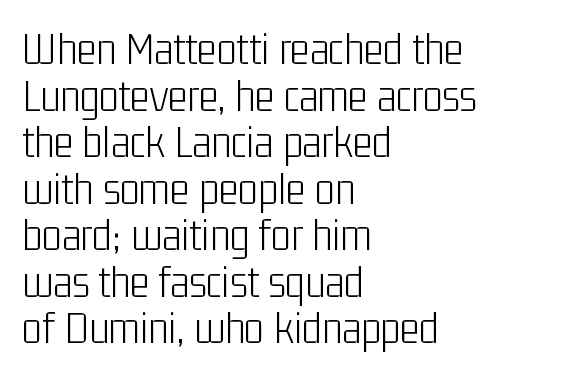
{"serif": "no", "italic": "no", "bold": "no", "weight": "light", "width": "condensed", "stroke_contrast": "low", "x_height": "medium", "monospaced": "no", "underline": "no", "align": "left", "line_spacing": "tight", "line_spacing_ratio": 0.99, "letter_spacing": "normal", "letter_spacing_em": 0.0, "glyph_px": 47}
